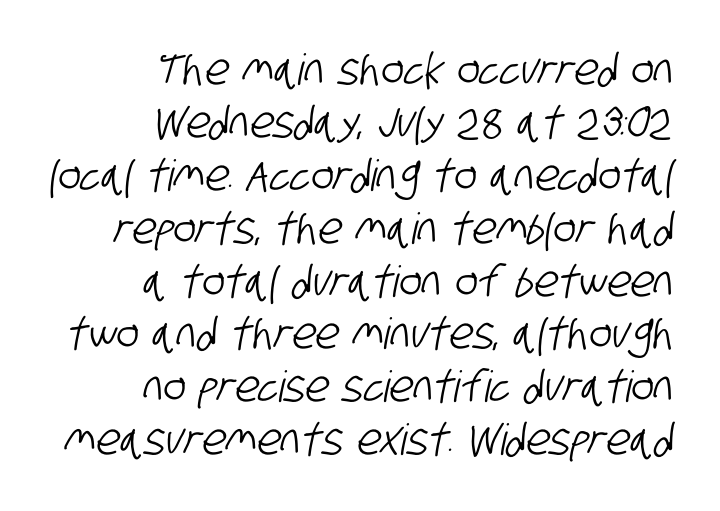
{"serif": "no", "width": "condensed", "stroke_contrast": "low", "x_height": "large", "monospaced": "no", "underline": "no", "align": "right", "line_spacing_ratio": 1.23, "letter_spacing": "normal", "letter_spacing_em": 0.0, "glyph_px": 43}
